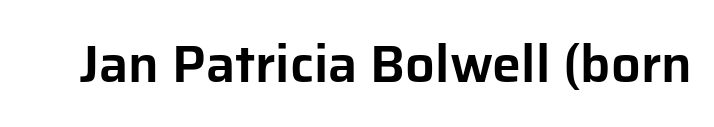
Check the space under the baseline: it is left empty. Vertical strokes here are truly vertical. Letterform terminals end flat and unadorned throughout the passage. The rendering keeps characters at their native spacing. These lines are rendered in a variable-pitch font.
